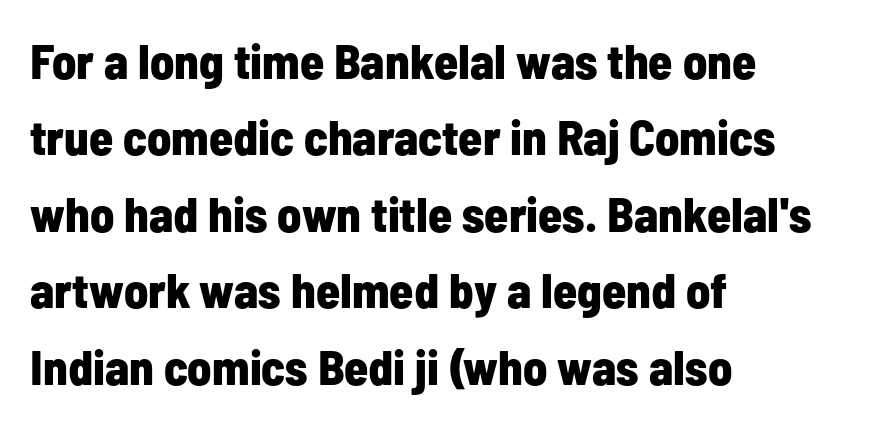
Each line starts at the same left margin while the right side varies. The block of text has a typical density, with ordinary space between rows. Words float on clear page, feet unadorned. Italic: no, the glyphs are upright roman. Font category for this specimen: sans-serif.
